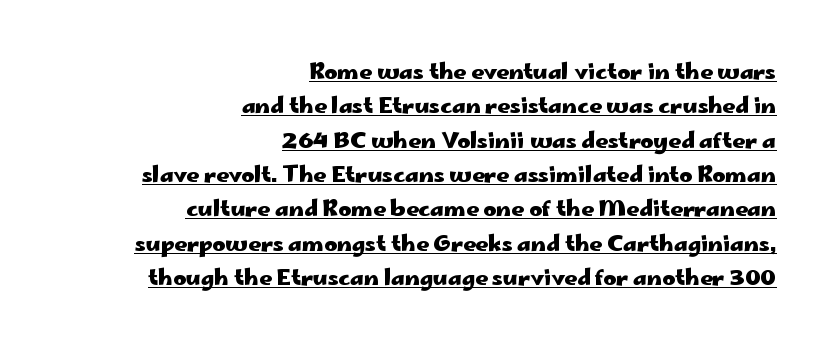
The image shows 22 px bold type, upright; set right-aligned, normal line spacing (1.56x), normal letter spacing, underlined.
